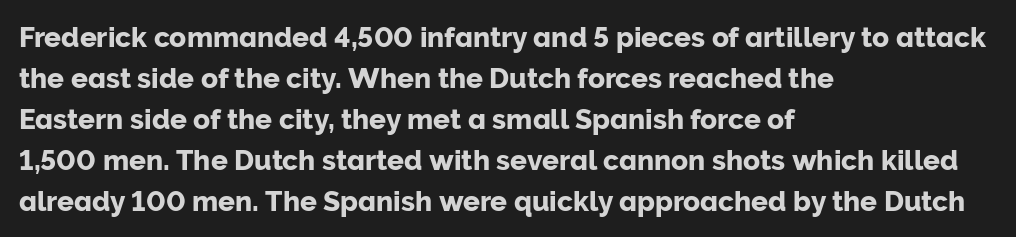
Q: Is the text italic (slanted)? A: No, it is upright.
Q: Is the typeface a serif or a sans-serif typeface? A: Sans-serif.
Q: Is the text underlined? A: No.
Q: How is the paragraph aligned? A: Left-aligned.
Q: Is the spacing between letters normal or unusually wide? A: Normal.
Q: Is the spacing between lines tight, normal or loose? A: Normal.
Q: Width (condensed, normal, or wide)? A: Normal.
Q: Stroke contrast? A: Low.
Q: x-height? A: Medium.
Q: Monospaced? A: No.
